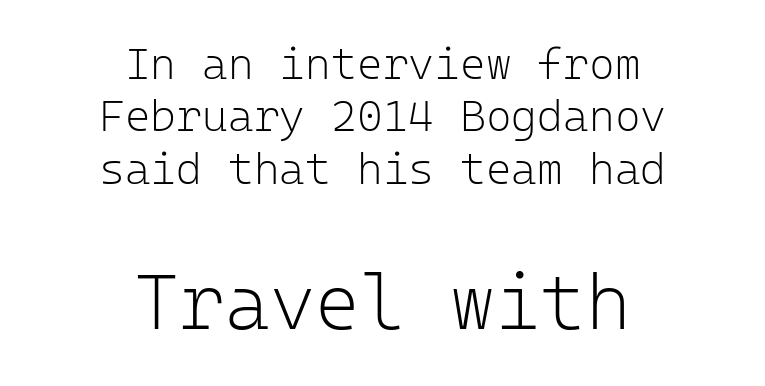
{"serif": "no", "italic": "no", "bold": "no", "weight": "light", "width": "normal", "stroke_contrast": "low", "x_height": "medium", "monospaced": "yes", "underline": "no", "align": "center", "line_spacing_ratio": 1.19, "letter_spacing": "normal", "letter_spacing_em": 0.0, "larger_block": "second", "size_ratio": 1.75, "glyph_px": 77}
